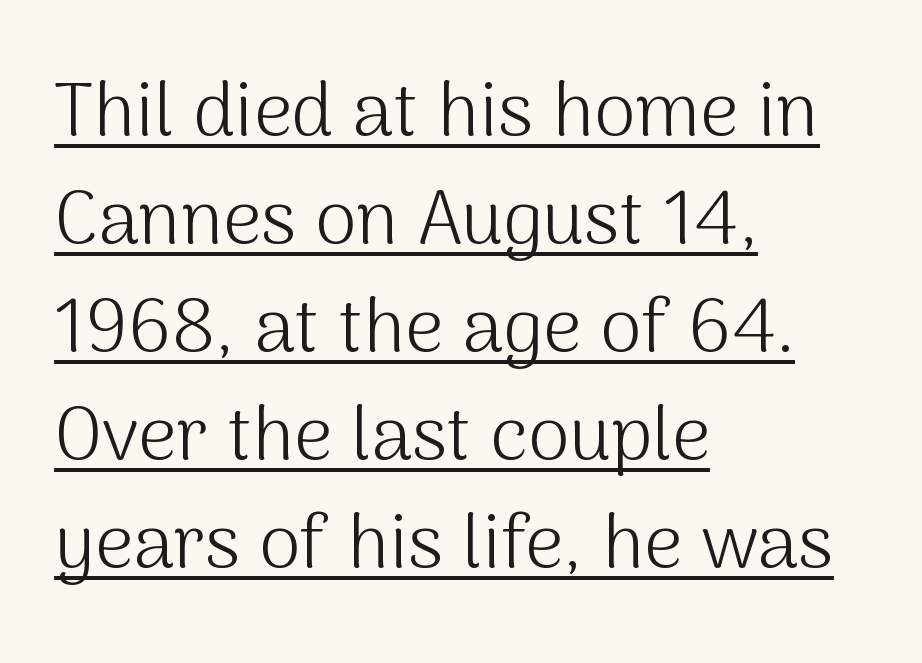
The image shows 75 px light sans-serif type, upright; set left-aligned, normal line spacing (1.44x), normal letter spacing, underlined; medium stroke contrast and a medium x-height.
